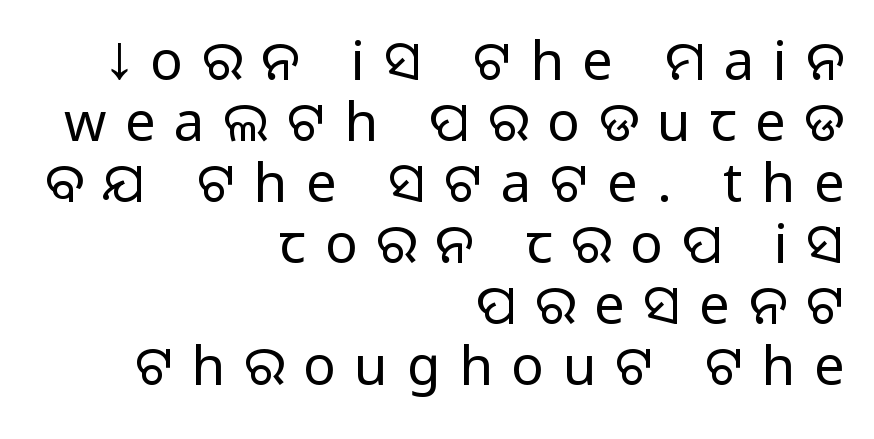
This sample uses a sans-serif face. The area under the type is left untouched. Students, note that the glyphs here are deliberately spaced far apart. These glyphs show unthickened strokes, regular width or finer.
